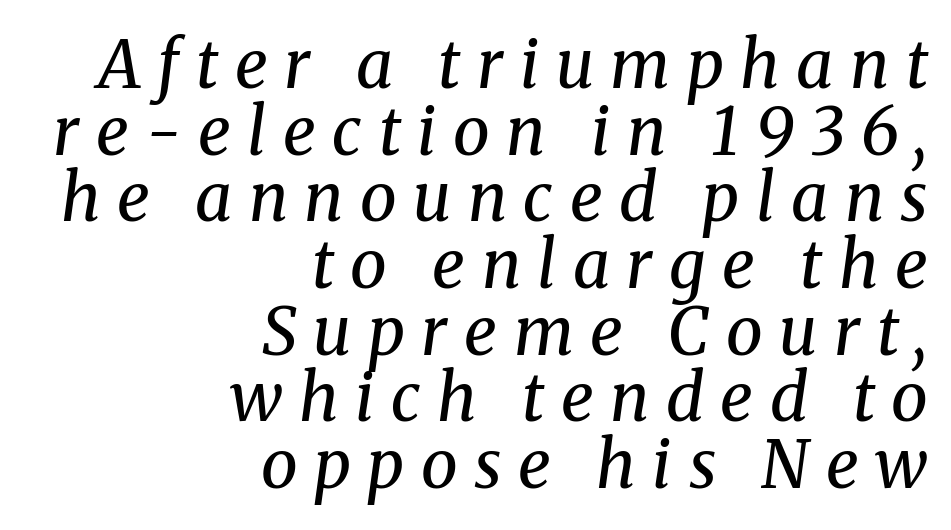
The image shows 66 px regular-weight serif type, italic (leaning right); set right-aligned, tight line spacing (1.01x), unusually wide letter spacing (+0.25 em), not underlined; medium stroke contrast and a medium x-height.
